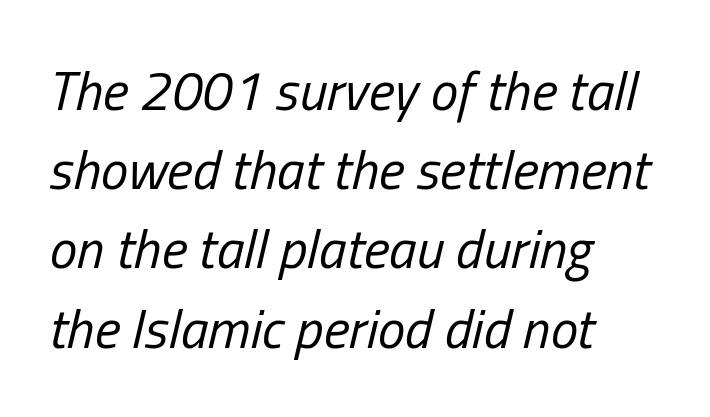
The image shows 55 px regular-weight, condensed type, italic (leaning right); set left-aligned, normal line spacing (1.44x), normal letter spacing, not underlined; low stroke contrast and a medium x-height.
